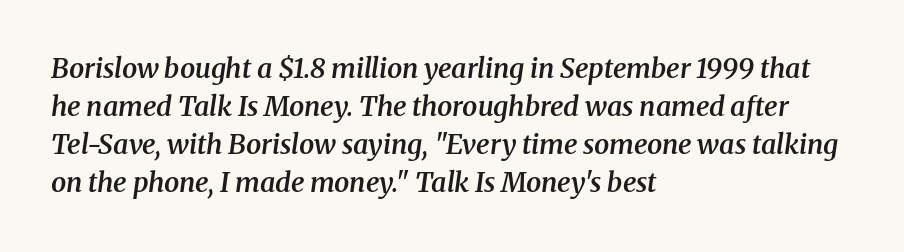
The image shows 27 px text type, italic (leaning right); set left-aligned, normal line spacing (1.41x), normal letter spacing, not underlined.
